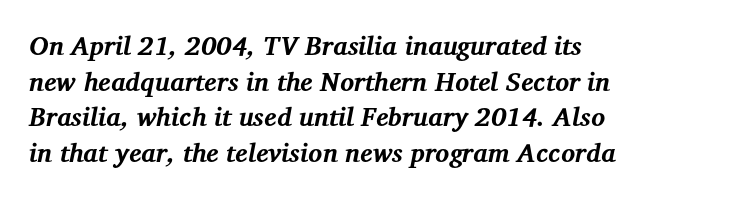
Q: Is the text bold? A: Yes.
Q: Is the text italic (slanted)? A: Yes, it leans right by about 12 degrees.
Q: Is the text underlined? A: No.
Q: How is the paragraph aligned? A: Left-aligned.
Q: Is the spacing between letters normal or unusually wide? A: Normal.
Q: Is the spacing between lines tight, normal or loose? A: Normal.
